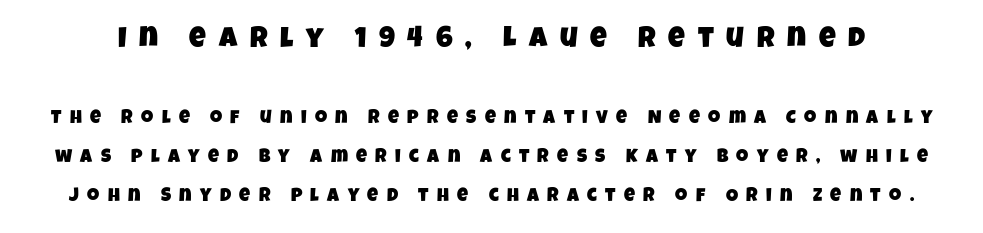
The image shows 29 px condensed sans-serif type; set loose line spacing (2.05x), unusually wide letter spacing (+0.44 em), not underlined; the first (top) block is 1.53x larger; low stroke contrast and a large x-height.
